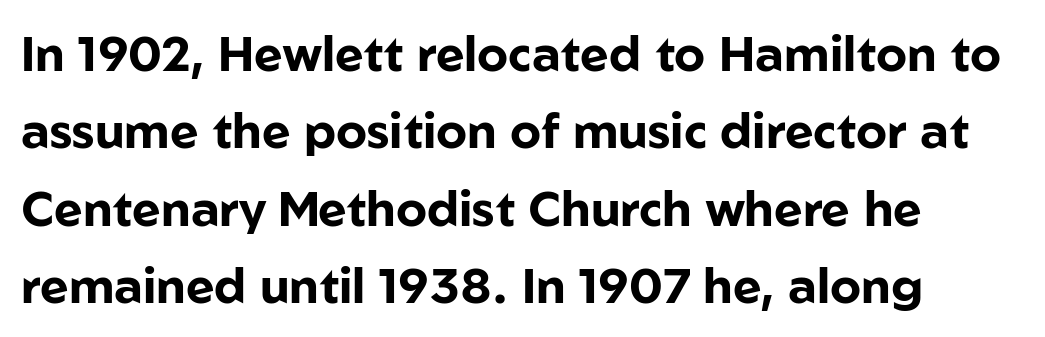
{"serif": "no", "italic": "no", "bold": "yes", "weight": "bold", "width": "normal", "stroke_contrast": "low", "x_height": "medium", "monospaced": "no", "underline": "no", "align": "left", "line_spacing": "normal", "line_spacing_ratio": 1.58, "letter_spacing": "normal", "letter_spacing_em": 0.0, "glyph_px": 49}
